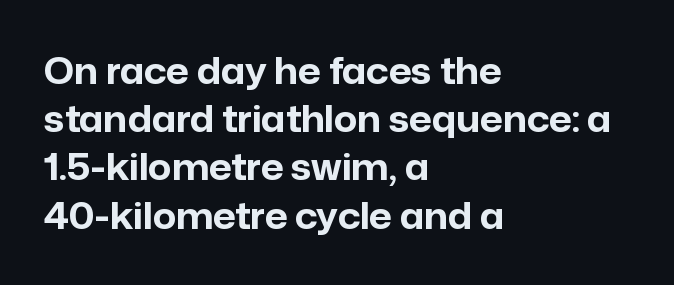
{"serif": "no", "italic": "no", "bold": "yes", "weight": "bold", "width": "normal", "stroke_contrast": "low", "x_height": "medium", "monospaced": "no", "underline": "no", "align": "left", "line_spacing": "normal", "line_spacing_ratio": 1.34, "letter_spacing": "normal", "letter_spacing_em": 0.0, "glyph_px": 36}
